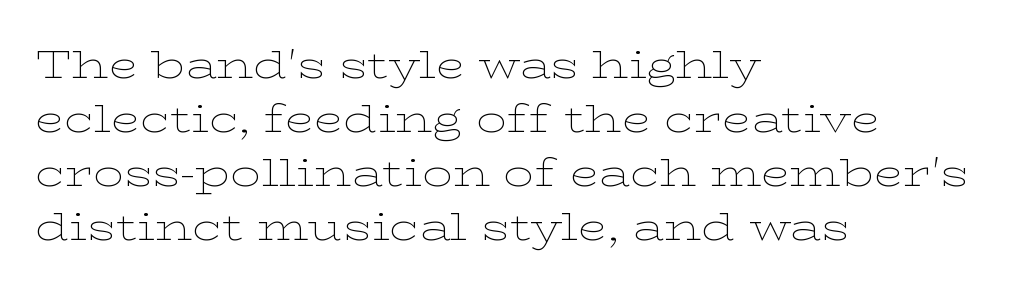
The strokes carry an ordinary text weight at most. Yep, those are serifs on the letters. This is roman type, the default non-slanted kind. The line texture is even and compact thanks to regular tracking. Do the characters align in a grid? No, the font is proportional.
